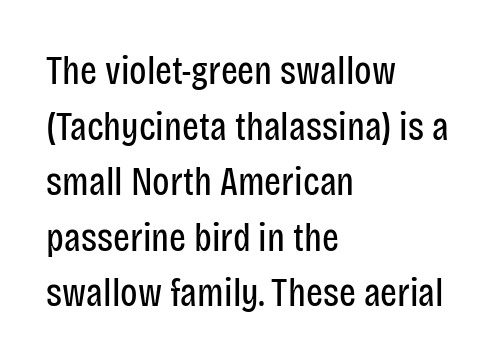
The image shows 40 px regular-weight, condensed sans-serif type, upright; set left-aligned, normal line spacing (1.39x), normal letter spacing, not underlined; low stroke contrast and a large x-height.
